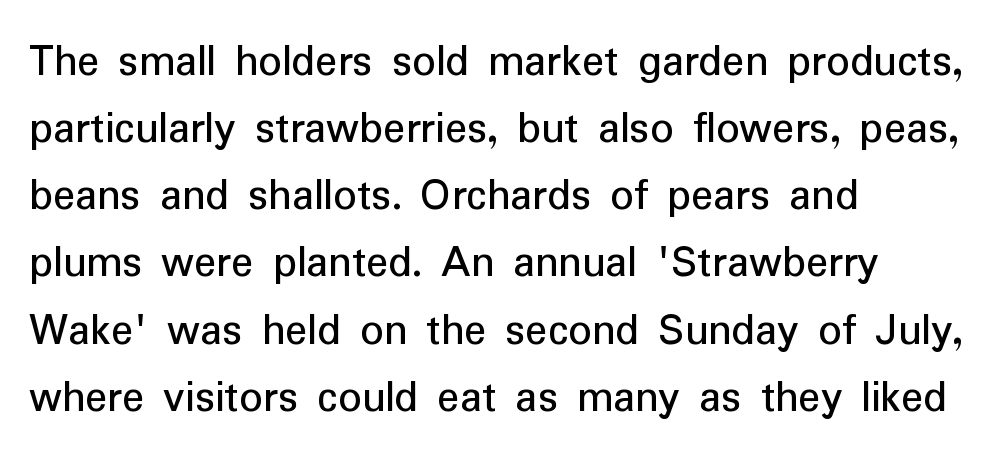
In terms of letterspacing, this is plain default setting. The rendering uses natural spacing where letterforms have individual widths. Summary of weight: not heavy and not bold. Each letter's strokes conclude bluntly, with no projecting serifs.
